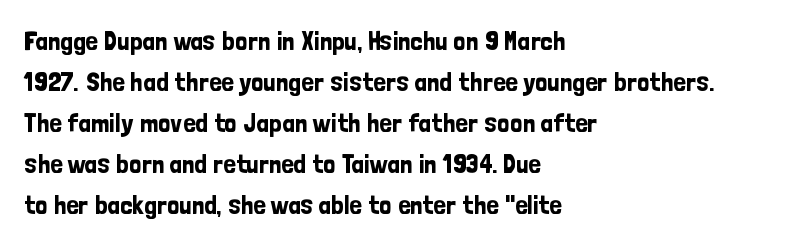
Q: Is the text italic (slanted)? A: No, it is upright.
Q: Is the text underlined? A: No.
Q: How is the paragraph aligned? A: Left-aligned.
Q: Is the spacing between letters normal or unusually wide? A: Normal.
Q: Is the spacing between lines tight, normal or loose? A: Normal.
